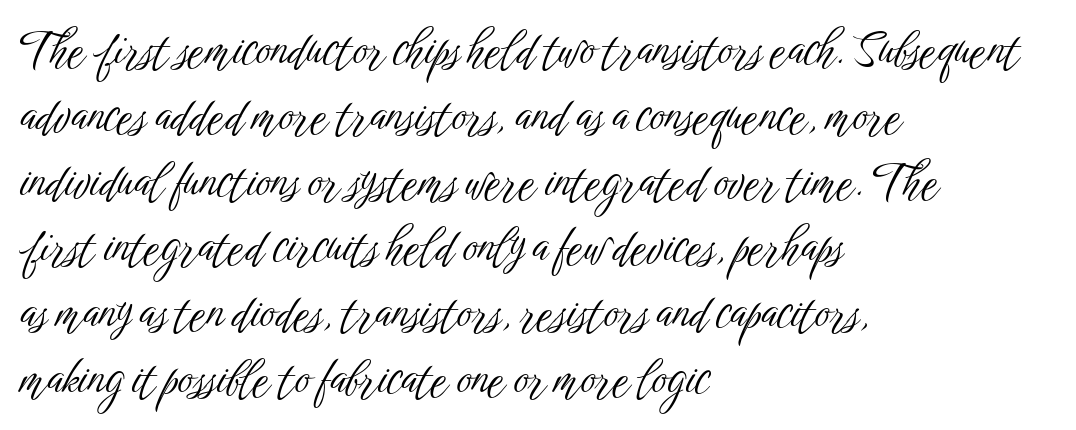
Q: Is the text bold? A: No.
Q: Is the text italic (slanted)? A: Yes.
Q: Is the typeface a serif or a sans-serif typeface? A: Sans-serif.
Q: Is the text underlined? A: No.
Q: How is the paragraph aligned? A: Left-aligned.
Q: Is the spacing between letters normal or unusually wide? A: Normal.
Q: Is the spacing between lines tight, normal or loose? A: Normal.
Q: Width (condensed, normal, or wide)? A: Condensed.
Q: Stroke contrast? A: Low.
Q: x-height? A: Medium.
Q: Monospaced? A: No.
